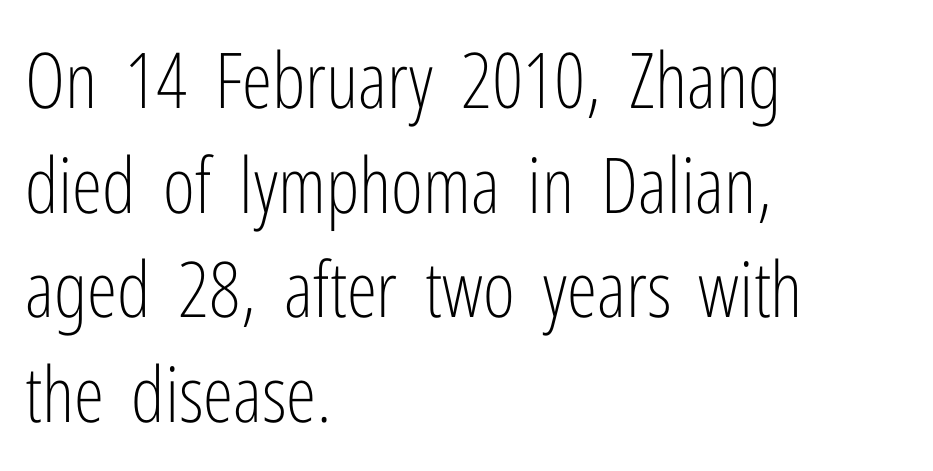
Q: Is the text bold? A: No.
Q: Is the text italic (slanted)? A: No, it is upright.
Q: Is the typeface a serif or a sans-serif typeface? A: Sans-serif.
Q: Is the text underlined? A: No.
Q: How is the paragraph aligned? A: Left-aligned.
Q: Is the spacing between letters normal or unusually wide? A: Normal.
Q: Is the spacing between lines tight, normal or loose? A: Normal.
Q: Width (condensed, normal, or wide)? A: Condensed.
Q: Stroke contrast? A: Low.
Q: x-height? A: Medium.
Q: Monospaced? A: No.
